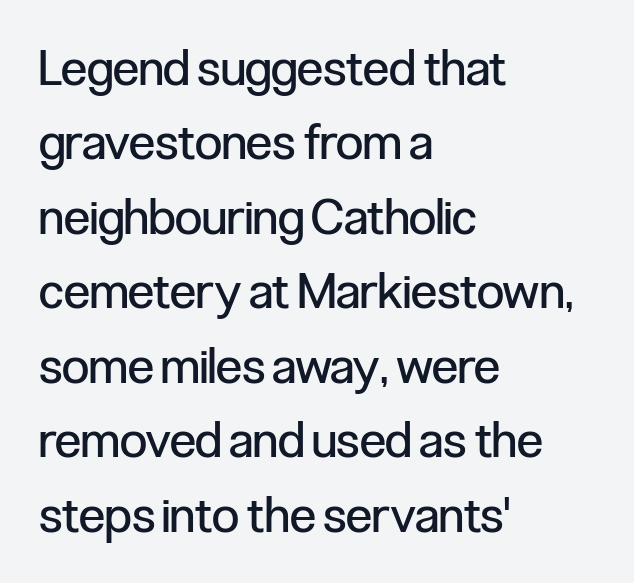
Q: Is the text bold? A: No.
Q: Is the text italic (slanted)? A: No, it is upright.
Q: Is the typeface a serif or a sans-serif typeface? A: Sans-serif.
Q: Is the text underlined? A: No.
Q: How is the paragraph aligned? A: Left-aligned.
Q: Is the spacing between letters normal or unusually wide? A: Normal.
Q: Is the spacing between lines tight, normal or loose? A: Normal.
Q: Width (condensed, normal, or wide)? A: Condensed.
Q: Stroke contrast? A: Low.
Q: x-height? A: Medium.
Q: Monospaced? A: No.
